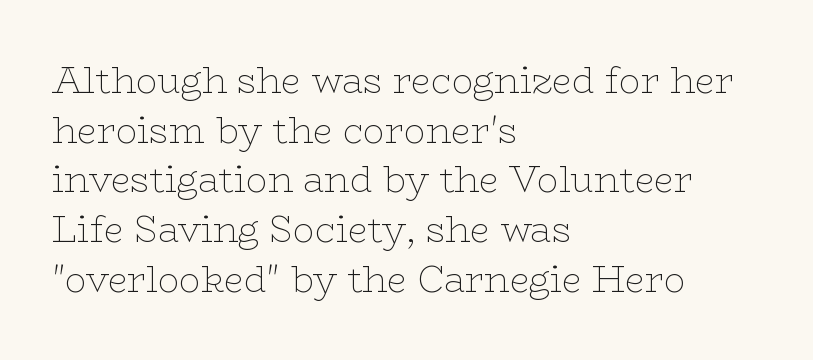
{"serif": "yes", "italic": "no", "bold": "no", "weight": "thin", "width": "wide", "stroke_contrast": "low", "x_height": "medium", "monospaced": "no", "underline": "no", "align": "left", "line_spacing": "normal", "line_spacing_ratio": 1.38, "letter_spacing": "normal", "letter_spacing_em": 0.0, "glyph_px": 36}
